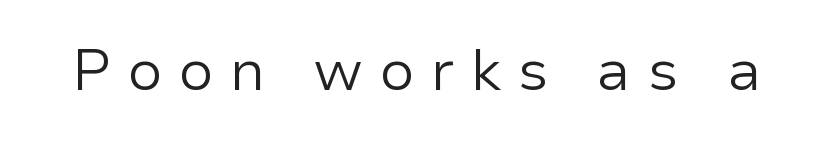
{"serif": "no", "italic": "no", "bold": "no", "weight": "regular", "width": "normal", "stroke_contrast": "low", "x_height": "medium", "monospaced": "no", "underline": "no", "letter_spacing": "wide", "letter_spacing_em": 0.27, "glyph_px": 58}
